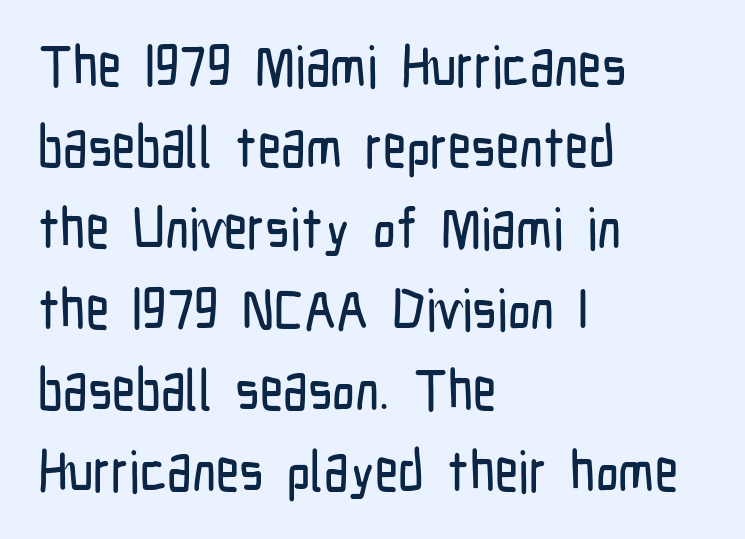
Q: Is the text italic (slanted)? A: No, it is upright.
Q: Is the typeface a serif or a sans-serif typeface? A: Sans-serif.
Q: Is the text underlined? A: No.
Q: How is the paragraph aligned? A: Left-aligned.
Q: Is the spacing between letters normal or unusually wide? A: Normal.
Q: Is the spacing between lines tight, normal or loose? A: Normal.
Q: Width (condensed, normal, or wide)? A: Condensed.
Q: Stroke contrast? A: Low.
Q: x-height? A: Medium.
Q: Monospaced? A: No.
